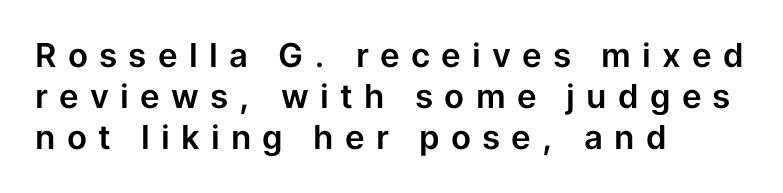
{"serif": "no", "italic": "no", "width": "normal", "stroke_contrast": "low", "x_height": "medium", "monospaced": "no", "underline": "no", "align": "left", "line_spacing": "normal", "line_spacing_ratio": 1.25, "letter_spacing": "wide", "letter_spacing_em": 0.34, "glyph_px": 33}
